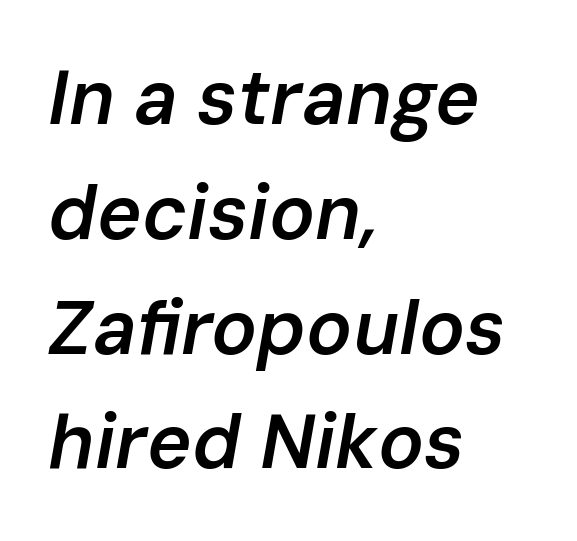
{"italic": "yes", "lean": "right", "slant_degrees": 10, "bold": "semi", "weight": "semibold", "width": "normal", "stroke_contrast": "low", "x_height": "medium", "monospaced": "no", "underline": "no", "align": "left", "line_spacing": "normal", "line_spacing_ratio": 1.51, "letter_spacing": "normal", "letter_spacing_em": 0.0, "glyph_px": 76}
